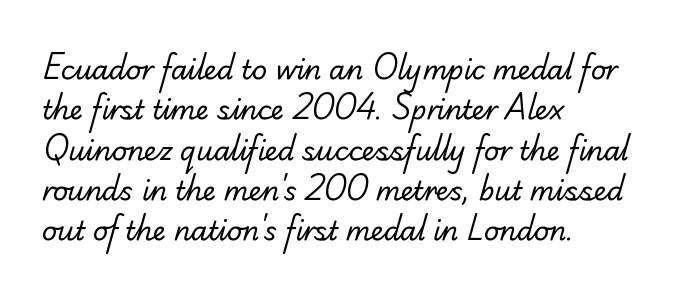
The image shows 26 px text type; set left-aligned, normal line spacing (1.55x), normal letter spacing, not underlined.
